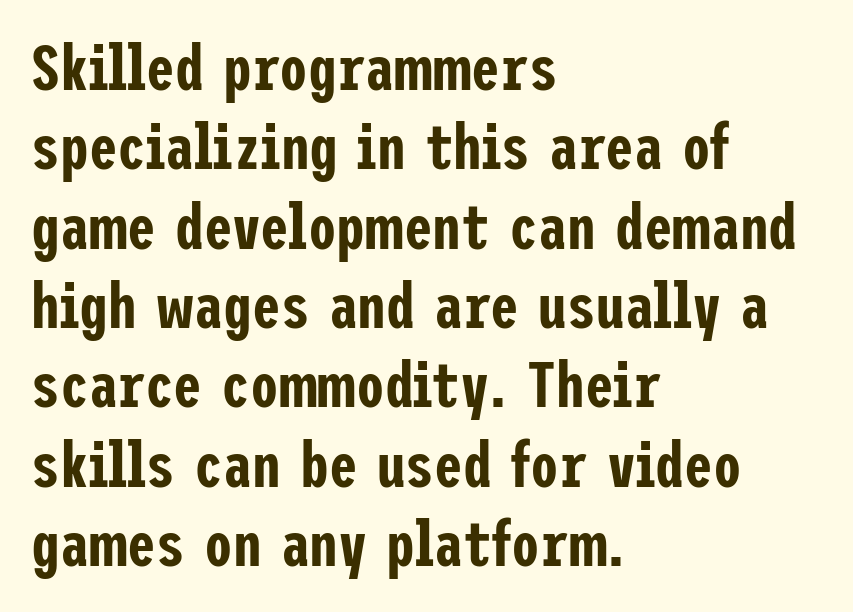
Q: Is the text italic (slanted)? A: No, it is upright.
Q: Is the typeface a serif or a sans-serif typeface? A: Sans-serif.
Q: Is the text underlined? A: No.
Q: How is the paragraph aligned? A: Left-aligned.
Q: Is the spacing between letters normal or unusually wide? A: Normal.
Q: Width (condensed, normal, or wide)? A: Condensed.
Q: Stroke contrast? A: Low.
Q: x-height? A: Medium.
